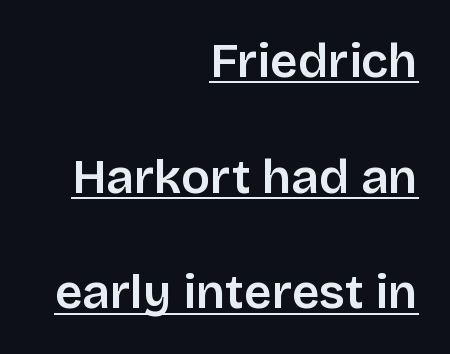
The passage is arranged like a letterhead date or caption credit — flush right. Every letter is mildly thick-stroked: semibold rather than bold. A typesetter would call this zero additional tracking. A continuous stroke trails under the words, as in a hyperlink.
